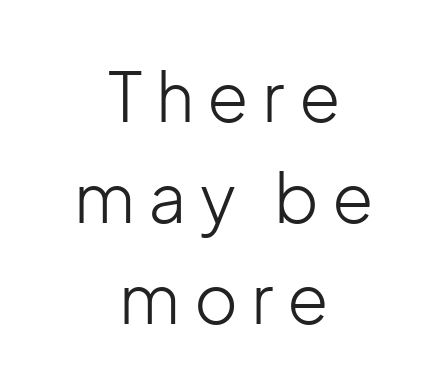
{"serif": "no", "italic": "no", "bold": "no", "weight": "light", "width": "normal", "stroke_contrast": "low", "x_height": "medium", "monospaced": "no", "underline": "no", "align": "center", "line_spacing": "normal", "line_spacing_ratio": 1.51, "letter_spacing": "wide", "letter_spacing_em": 0.2, "glyph_px": 67}
